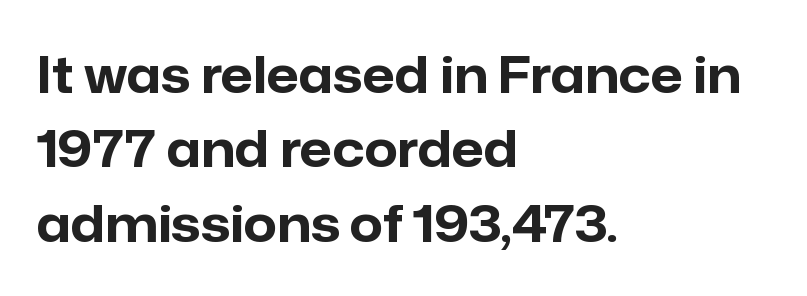
The image shows 51 px bold sans-serif type, upright; set left-aligned, normal line spacing (1.46x), normal letter spacing, not underlined; low stroke contrast and a medium x-height.
